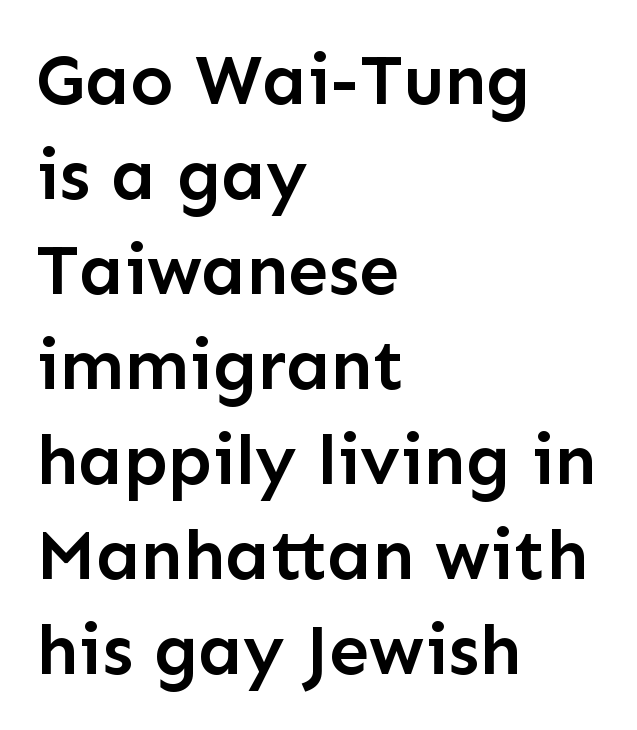
Here the designer chose a conventional face with non-uniform glyph widths. Vertically, the passage feels balanced, rows spaced as you'd expect. The glyphs are unaccompanied by any horizontal stroke below them. Grotesque or geometric, the face here clearly has no serifs. Reading down the block, your eye returns to a fixed left position each line.
